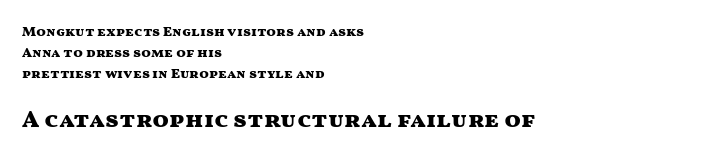
Q: Is the text bold? A: Yes.
Q: Is the text italic (slanted)? A: No, it is upright.
Q: Is the text underlined? A: No.
Q: How is the paragraph aligned? A: Left-aligned.
Q: Is the spacing between letters normal or unusually wide? A: Normal.
Q: Is the spacing between lines tight, normal or loose? A: Normal.
Q: Which block of text is set in a larger size, the first (top) or the second (bottom)? A: The second (bottom) one.
